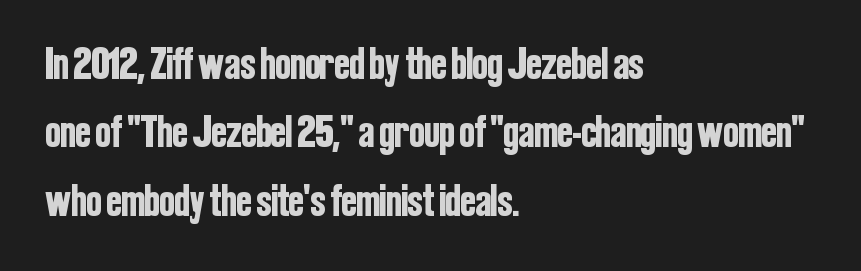
Q: Is the text italic (slanted)? A: No, it is upright.
Q: Is the typeface a serif or a sans-serif typeface? A: Sans-serif.
Q: Is the text underlined? A: No.
Q: How is the paragraph aligned? A: Left-aligned.
Q: Is the spacing between letters normal or unusually wide? A: Normal.
Q: Is the spacing between lines tight, normal or loose? A: Normal.
Q: Width (condensed, normal, or wide)? A: Condensed.
Q: Stroke contrast? A: Low.
Q: x-height? A: Medium.
Q: Monospaced? A: No.
